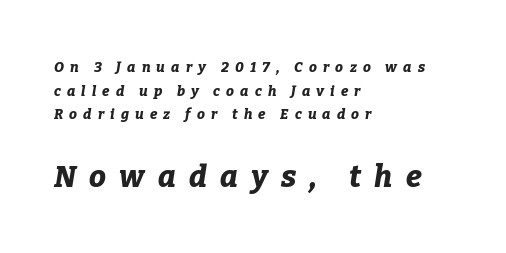
{"italic": "yes", "lean": "right", "slant_degrees": 9, "bold": "yes", "weight": "bold", "width": "normal", "stroke_contrast": "low", "x_height": "medium", "monospaced": "no", "underline": "no", "align": "left", "line_spacing": "normal", "line_spacing_ratio": 1.69, "letter_spacing": "wide", "letter_spacing_em": 0.44, "larger_block": "second", "size_ratio": 2.14, "glyph_px": 30}
